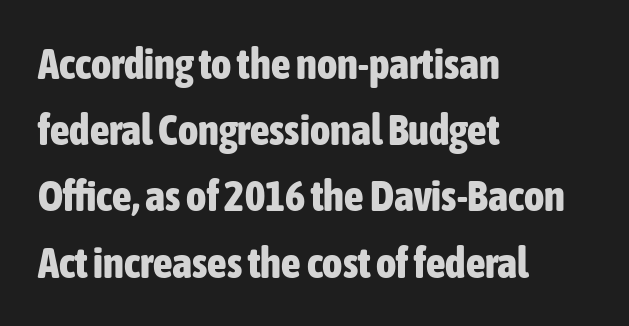
Q: Is the text bold? A: Yes.
Q: Is the text italic (slanted)? A: No, it is upright.
Q: Is the typeface a serif or a sans-serif typeface? A: Sans-serif.
Q: Is the text underlined? A: No.
Q: How is the paragraph aligned? A: Left-aligned.
Q: Is the spacing between letters normal or unusually wide? A: Normal.
Q: Is the spacing between lines tight, normal or loose? A: Normal.
Q: Width (condensed, normal, or wide)? A: Condensed.
Q: Stroke contrast? A: Low.
Q: x-height? A: Medium.
Q: Monospaced? A: No.
